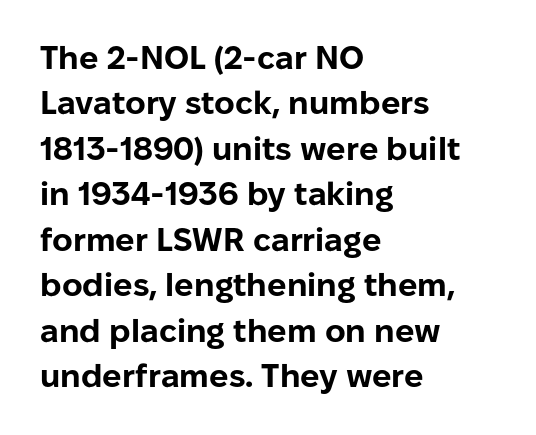
The image shows 32 px bold sans-serif type, upright; set left-aligned, normal line spacing (1.42x), normal letter spacing, not underlined; low stroke contrast and a medium x-height.
